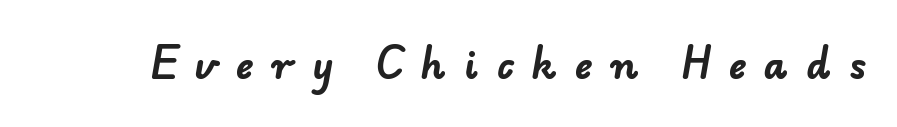
Q: Is the text bold? A: Yes.
Q: Is the typeface a serif or a sans-serif typeface? A: Sans-serif.
Q: Is the text underlined? A: No.
Q: Is the spacing between letters normal or unusually wide? A: Unusually wide.
Q: Width (condensed, normal, or wide)? A: Normal.
Q: Stroke contrast? A: Low.
Q: x-height? A: Small.
Q: Monospaced? A: No.
